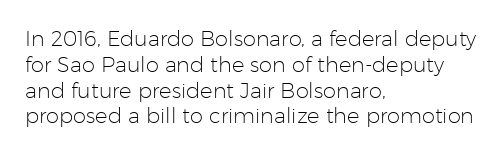
Visually the block forms a straight wall on the left and a jagged coastline on the right. This sample uses plain, unmodified letter spacing. The face looks like a standard text weight, possibly lighter. Check under the words: just untouched page. Does the lettering tilt? It doesn't — this is upright.
